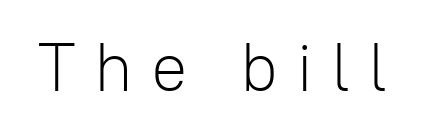
Q: Is the text bold? A: No.
Q: Is the text italic (slanted)? A: No, it is upright.
Q: Is the typeface a serif or a sans-serif typeface? A: Sans-serif.
Q: Is the text underlined? A: No.
Q: Is the spacing between letters normal or unusually wide? A: Unusually wide.
Q: Width (condensed, normal, or wide)? A: Normal.
Q: Stroke contrast? A: Low.
Q: x-height? A: Medium.
Q: Monospaced? A: No.
